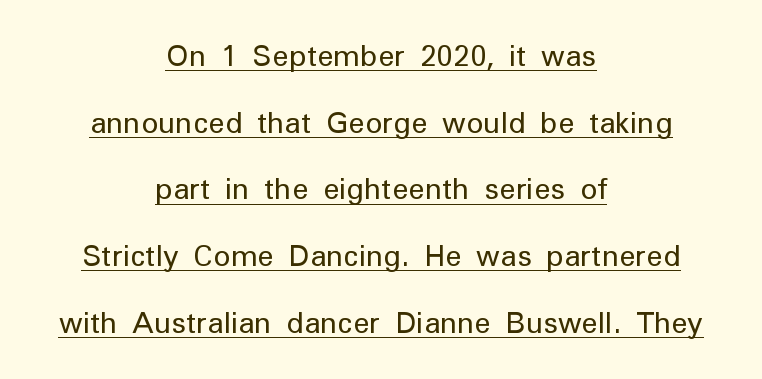
Q: Is the text bold? A: No.
Q: Is the text italic (slanted)? A: No, it is upright.
Q: Is the typeface a serif or a sans-serif typeface? A: Sans-serif.
Q: Is the text underlined? A: Yes.
Q: How is the paragraph aligned? A: Centered.
Q: Is the spacing between letters normal or unusually wide? A: Normal.
Q: Is the spacing between lines tight, normal or loose? A: Loose.
Q: Width (condensed, normal, or wide)? A: Normal.
Q: Stroke contrast? A: Low.
Q: x-height? A: Medium.
Q: Monospaced? A: No.
